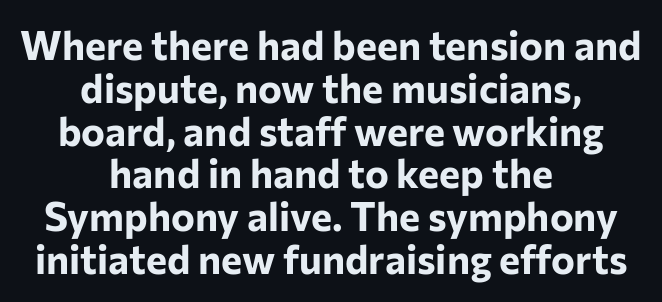
Glyph-to-glyph distance matches everyday printed text. Does the weight exceed regular? Yes, all the way to bold. Plain, unruled lines of type. Is this a fixed-width face? No — the glyphs have proportional, varying widths. Every stem runs plumb, perpendicular to the baseline.
